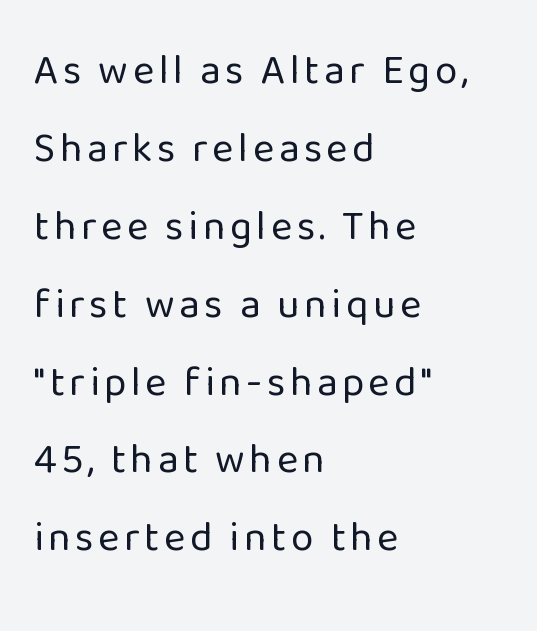
{"serif": "no", "italic": "no", "bold": "no", "weight": "regular", "width": "normal", "stroke_contrast": "low", "x_height": "medium", "monospaced": "no", "underline": "no", "align": "left", "line_spacing": "loose", "line_spacing_ratio": 1.9, "glyph_px": 41}
